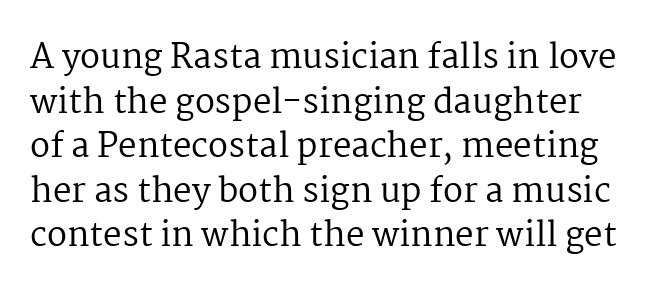
{"serif": "yes", "italic": "no", "bold": "no", "weight": "regular", "width": "normal", "stroke_contrast": "medium", "x_height": "medium", "monospaced": "no", "underline": "no", "line_spacing": "normal", "line_spacing_ratio": 1.35, "letter_spacing": "normal", "letter_spacing_em": 0.0, "glyph_px": 33}
